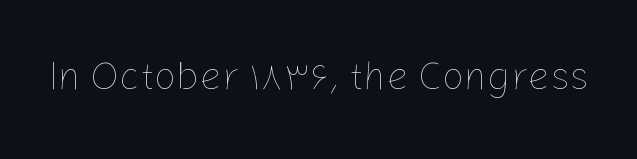
The image shows 39 px thin type, upright; set normal letter spacing, not underlined; low stroke contrast and a medium x-height.
